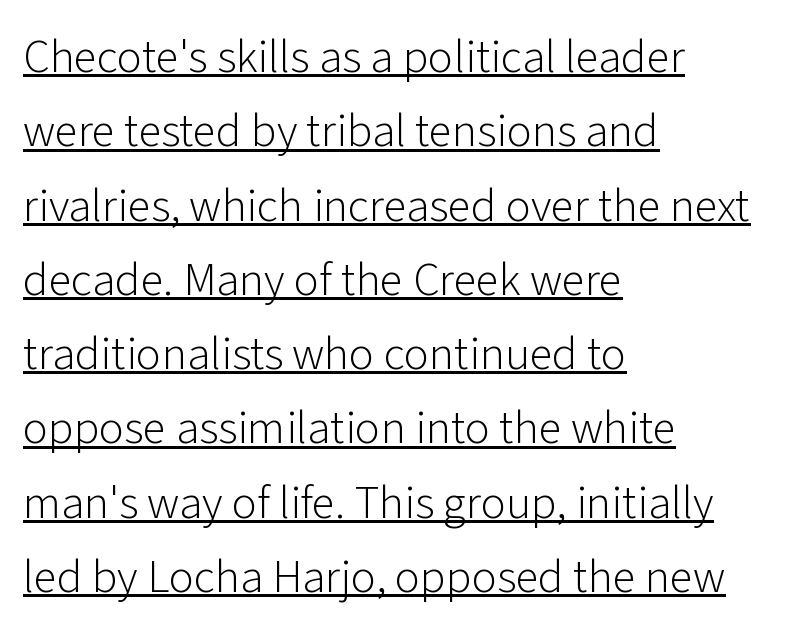
Q: Is the text bold? A: No.
Q: Is the text italic (slanted)? A: No, it is upright.
Q: Is the typeface a serif or a sans-serif typeface? A: Sans-serif.
Q: Is the text underlined? A: Yes.
Q: How is the paragraph aligned? A: Left-aligned.
Q: Is the spacing between letters normal or unusually wide? A: Normal.
Q: Is the spacing between lines tight, normal or loose? A: Normal.
Q: Width (condensed, normal, or wide)? A: Normal.
Q: Stroke contrast? A: Low.
Q: x-height? A: Medium.
Q: Monospaced? A: No.
